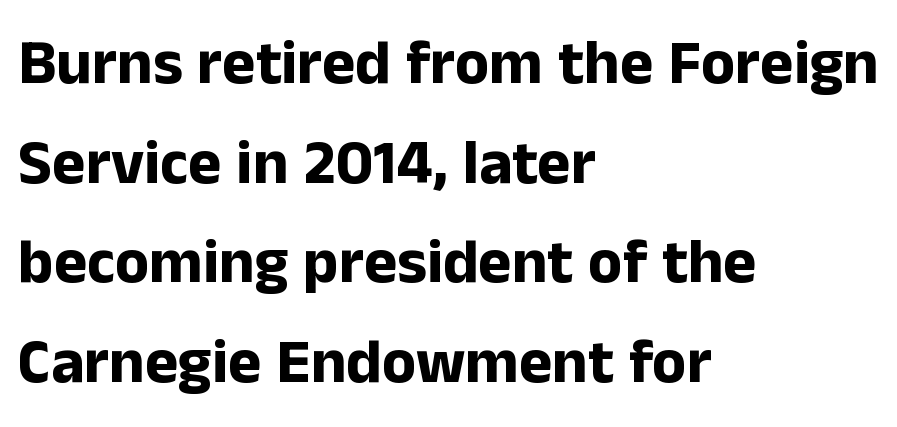
{"serif": "no", "italic": "no", "bold": "yes", "weight": "bold", "width": "normal", "stroke_contrast": "low", "x_height": "medium", "monospaced": "no", "underline": "no", "align": "left", "line_spacing": "normal", "line_spacing_ratio": 1.58, "letter_spacing": "normal", "letter_spacing_em": 0.0, "glyph_px": 63}
